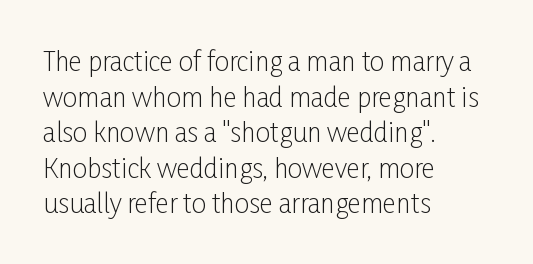
{"italic": "no", "bold": "no", "underline": "no", "align": "left", "line_spacing": "normal", "line_spacing_ratio": 1.37, "letter_spacing": "normal", "letter_spacing_em": 0.0, "glyph_px": 26}
